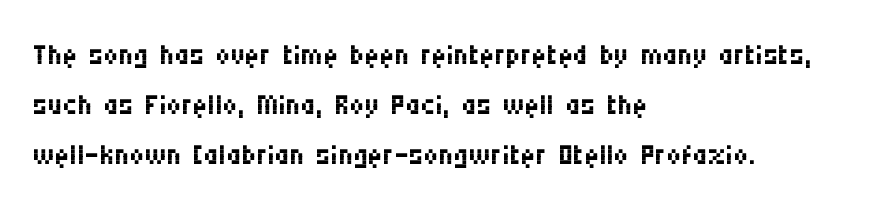
{"serif": "no", "italic": "no", "bold": "no", "weight": "regular", "width": "condensed", "stroke_contrast": "medium", "x_height": "large", "monospaced": "no", "underline": "no", "align": "left", "line_spacing_ratio": 1.22, "letter_spacing": "normal", "letter_spacing_em": 0.0, "glyph_px": 41}
